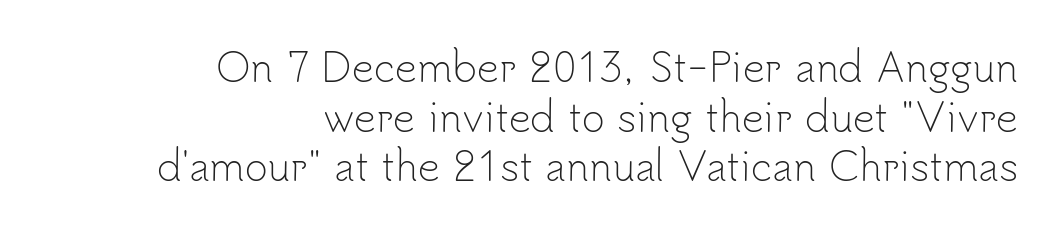
Q: Is the text bold? A: No.
Q: Is the text italic (slanted)? A: No, it is upright.
Q: Is the typeface a serif or a sans-serif typeface? A: Sans-serif.
Q: Is the text underlined? A: No.
Q: How is the paragraph aligned? A: Right-aligned.
Q: Is the spacing between letters normal or unusually wide? A: Normal.
Q: Is the spacing between lines tight, normal or loose? A: Normal.
Q: Width (condensed, normal, or wide)? A: Normal.
Q: Stroke contrast? A: Low.
Q: x-height? A: Small.
Q: Monospaced? A: No.
